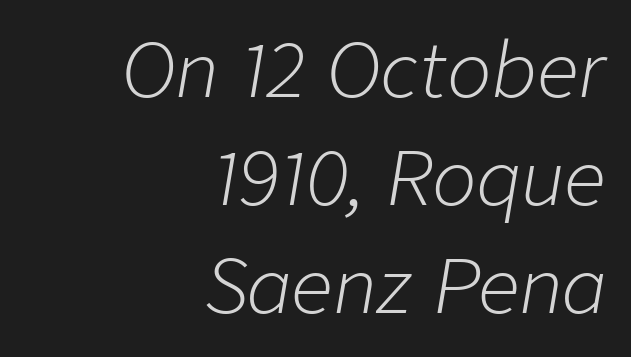
Q: Is the text bold? A: No.
Q: Is the text italic (slanted)? A: Yes, it leans right by about 9 degrees.
Q: Is the text underlined? A: No.
Q: How is the paragraph aligned? A: Right-aligned.
Q: Is the spacing between letters normal or unusually wide? A: Normal.
Q: Is the spacing between lines tight, normal or loose? A: Normal.
Q: Width (condensed, normal, or wide)? A: Normal.
Q: Stroke contrast? A: Low.
Q: x-height? A: Medium.
Q: Monospaced? A: No.
